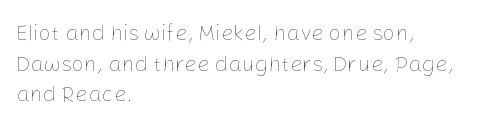
Q: Is the text bold? A: No.
Q: Is the text italic (slanted)? A: No, it is upright.
Q: Is the text underlined? A: No.
Q: How is the paragraph aligned? A: Left-aligned.
Q: Is the spacing between letters normal or unusually wide? A: Normal.
Q: Is the spacing between lines tight, normal or loose? A: Normal.
